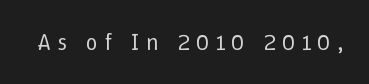
Upright lettering throughout. The type is letterspaced generously, with wide tracking. The font sits on the lighter half of the weight spectrum, regular included. The glyphs are unaccompanied by any horizontal stroke below them.
